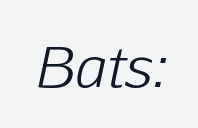
{"italic": "yes", "lean": "right", "slant_degrees": 12, "bold": "no", "weight": "light", "width": "normal", "stroke_contrast": "low", "x_height": "medium", "monospaced": "no", "underline": "no", "letter_spacing": "normal", "letter_spacing_em": 0.0, "glyph_px": 57}
